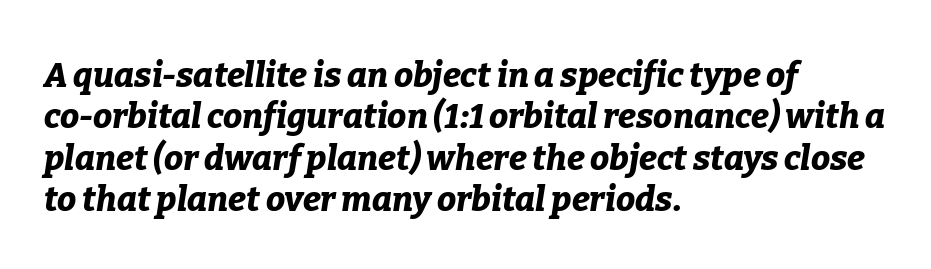
The image shows 34 px bold type, italic (leaning right); set left-aligned, line spacing 1.22x, normal letter spacing, not underlined; low stroke contrast and a medium x-height.
